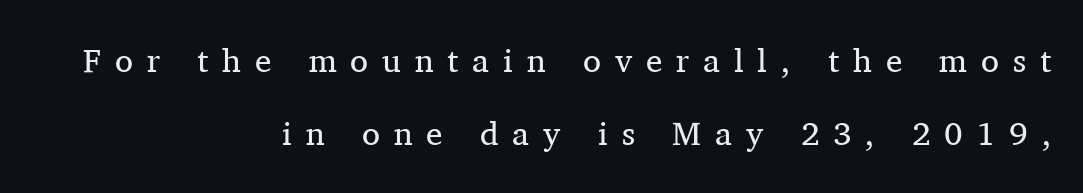
{"serif": "yes", "italic": "no", "bold": "no", "weight": "regular", "width": "normal", "stroke_contrast": "medium", "x_height": "medium", "monospaced": "no", "underline": "no", "align": "right", "line_spacing": "loose", "line_spacing_ratio": 2.22, "letter_spacing": "wide", "letter_spacing_em": 0.42, "glyph_px": 33}
